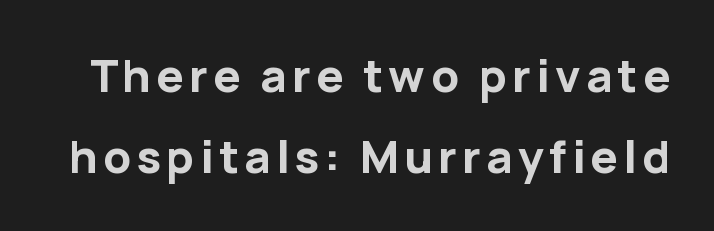
Observe the absence of serifs on each vertical stroke in this sample. This sample has the flowing, uneven cadence of proportional lettering. The font's upright variant was chosen for this text. The words here are not underlined. Bold? Absolutely — the strokes are thick and heavy.
